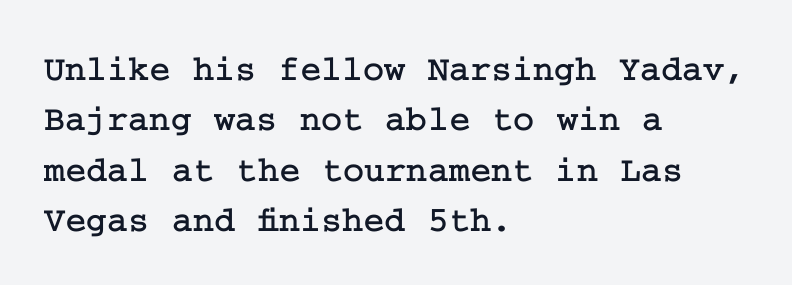
{"serif": "yes", "italic": "no", "width": "normal", "stroke_contrast": "low", "x_height": "medium", "underline": "no", "align": "left", "line_spacing": "normal", "line_spacing_ratio": 1.4, "letter_spacing": "normal", "letter_spacing_em": 0.0, "glyph_px": 36}
